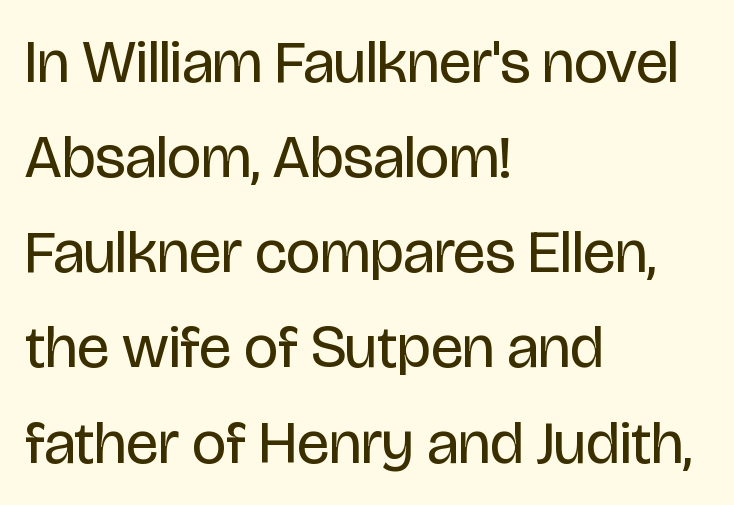
Evenly set lines give the paragraph a standard silhouette. Each stroke keeps to a modest, everyday thickness or less. The face used here is proportionally spaced, like ordinary book or web type. The type is set solid horizontally, with unmodified tracking. Only glyphs here, with clear space below each row. Check where the strokes stop: nothing finishes them off — pure sans.
